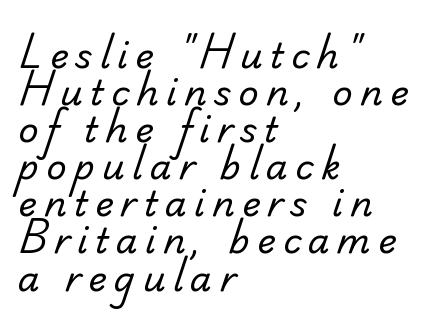
{"serif": "no", "bold": "no", "weight": "regular", "width": "normal", "stroke_contrast": "low", "x_height": "small", "monospaced": "no", "underline": "no", "align": "left", "line_spacing": "tight", "line_spacing_ratio": 1.06, "letter_spacing": "wide", "letter_spacing_em": 0.21, "glyph_px": 35}
